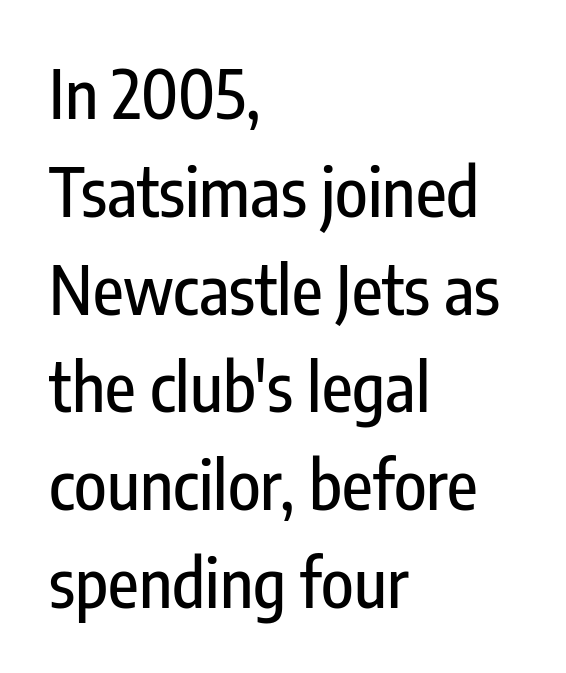
Q: Is the text italic (slanted)? A: No, it is upright.
Q: Is the typeface a serif or a sans-serif typeface? A: Sans-serif.
Q: Is the text underlined? A: No.
Q: How is the paragraph aligned? A: Left-aligned.
Q: Is the spacing between letters normal or unusually wide? A: Normal.
Q: Is the spacing between lines tight, normal or loose? A: Normal.
Q: Width (condensed, normal, or wide)? A: Condensed.
Q: Stroke contrast? A: Low.
Q: x-height? A: Medium.
Q: Monospaced? A: No.
